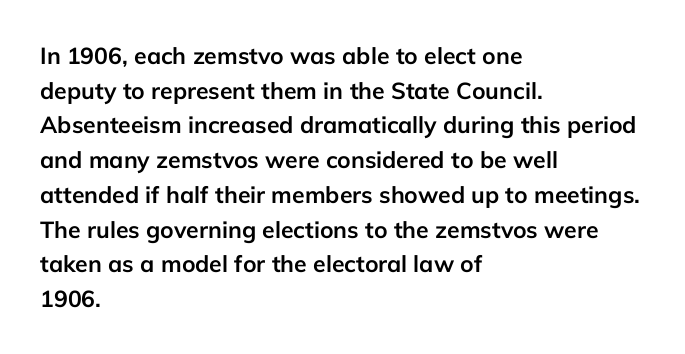
{"italic": "no", "bold": "yes", "underline": "no", "align": "left", "line_spacing": "normal", "line_spacing_ratio": 1.51, "letter_spacing": "normal", "letter_spacing_em": 0.0, "glyph_px": 23}
